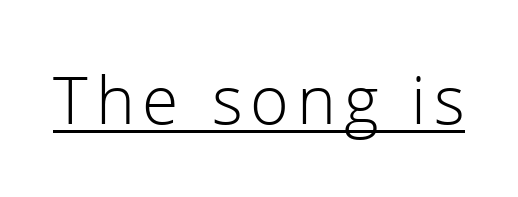
{"serif": "no", "italic": "no", "bold": "no", "weight": "light", "width": "normal", "x_height": "medium", "monospaced": "no", "underline": "yes", "glyph_px": 66}
